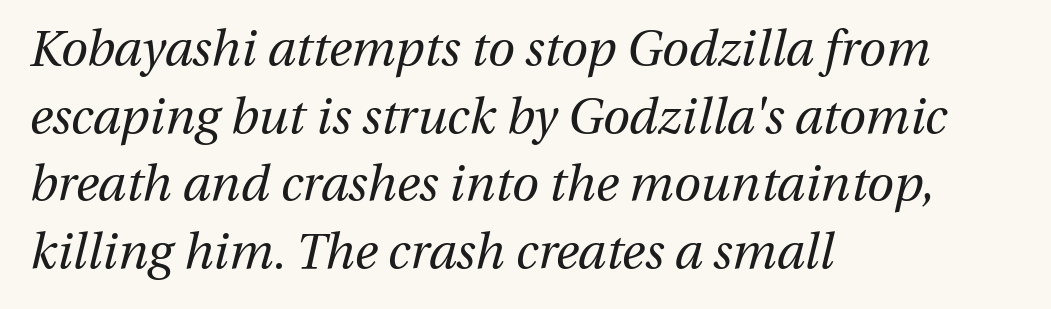
Q: Is the text bold? A: No.
Q: Is the text italic (slanted)? A: Yes, it leans right by about 13 degrees.
Q: Is the text underlined? A: No.
Q: How is the paragraph aligned? A: Left-aligned.
Q: Is the spacing between letters normal or unusually wide? A: Normal.
Q: Is the spacing between lines tight, normal or loose? A: Normal.
Q: Width (condensed, normal, or wide)? A: Normal.
Q: Stroke contrast? A: Medium.
Q: x-height? A: Medium.
Q: Monospaced? A: No.
